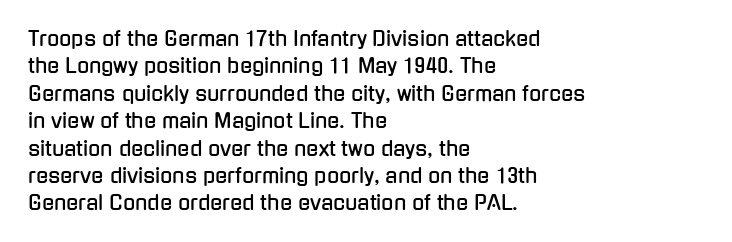
The specimen omits any rule beneath the text block's lines. The face used here is rendered with its standard letterfit. Posture: straight, roman, zero tilt. A student would call this left alignment; a typographer would say flush left, rag right. If you measured baseline to baseline, you'd find a middling distance.
